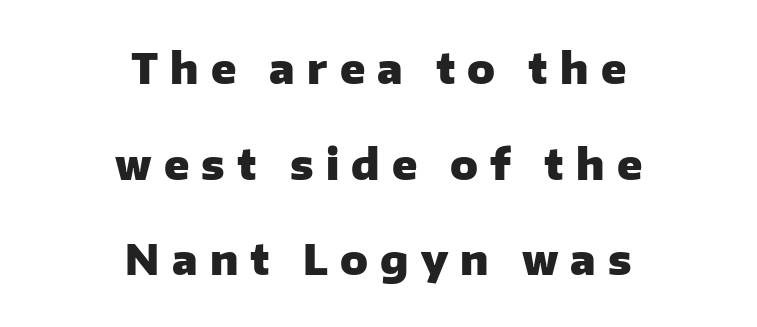
The image shows 41 px heavy sans-serif type, upright; set centered, loose line spacing (2.33x), unusually wide letter spacing (+0.3 em), not underlined; low stroke contrast and a medium x-height.
